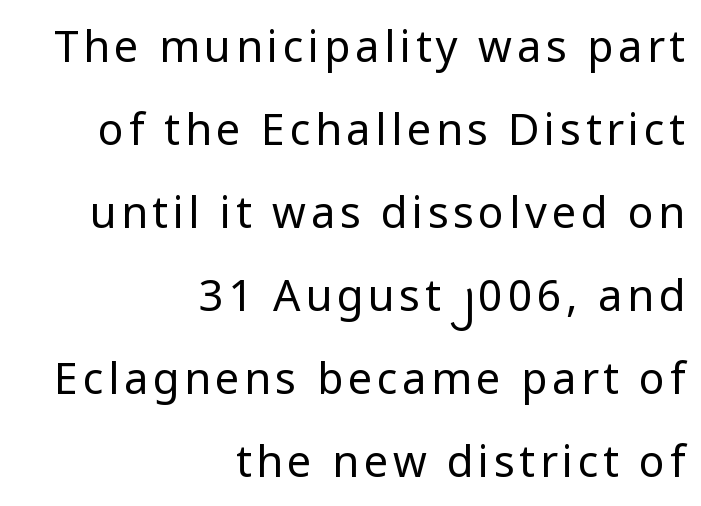
Each new line begins a long way beneath the previous one. Rendered with straight, roman letterforms. Here the designer chose a conventional face with non-uniform glyph widths. No letter is thick-stroked: the sample isn't bold. If you drew a ruler down the right edge, every line would touch it.
